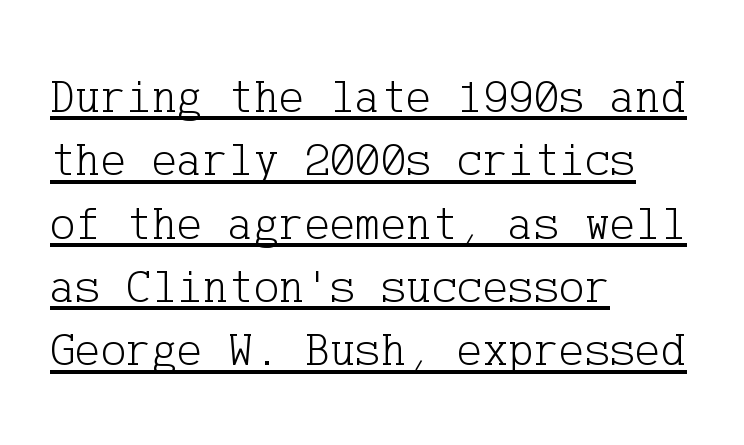
Notice how the stems are strictly vertical — no italics here. How would I describe the line gaps? Plain and ordinary. Is this a sans? No — the strokes have serifs. Short note: letters normally spaced. Think standard paragraph weight, or any step lighter than that.
